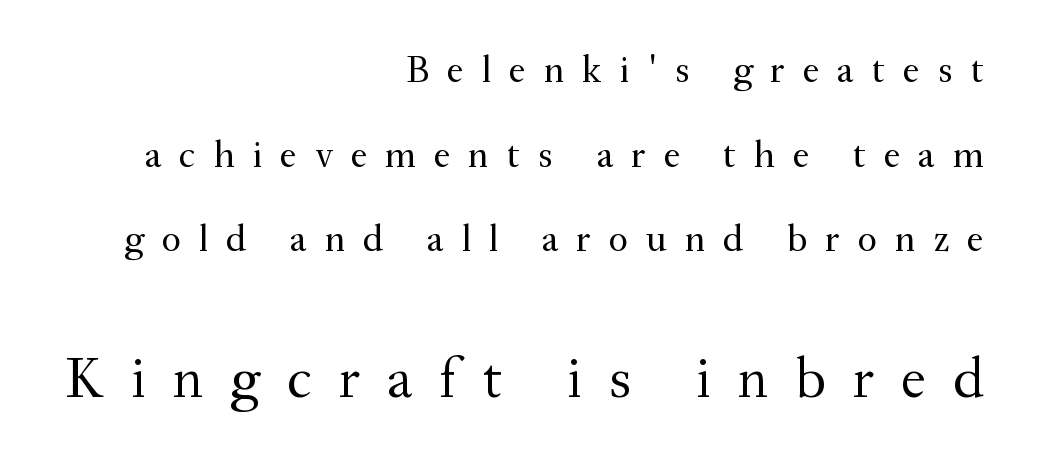
Q: Is the text bold? A: No.
Q: Is the text italic (slanted)? A: No, it is upright.
Q: Is the typeface a serif or a sans-serif typeface? A: Serif.
Q: Is the text underlined? A: No.
Q: How is the paragraph aligned? A: Right-aligned.
Q: Is the spacing between letters normal or unusually wide? A: Unusually wide.
Q: Is the spacing between lines tight, normal or loose? A: Loose.
Q: Which block of text is set in a larger size, the first (top) or the second (bottom)? A: The second (bottom) one.
Q: Width (condensed, normal, or wide)? A: Normal.
Q: Stroke contrast? A: Medium.
Q: x-height? A: Small.
Q: Monospaced? A: No.
